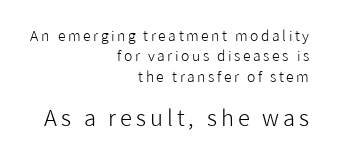
Q: Is the text bold? A: No.
Q: Is the text italic (slanted)? A: No, it is upright.
Q: Is the text underlined? A: No.
Q: How is the paragraph aligned? A: Right-aligned.
Q: Is the spacing between lines tight, normal or loose? A: Normal.
Q: Which block of text is set in a larger size, the first (top) or the second (bottom)? A: The second (bottom) one.
